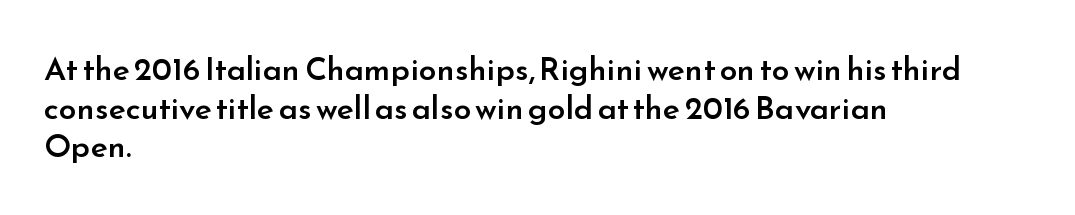
{"serif": "no", "italic": "no", "bold": "semi", "weight": "semibold", "width": "normal", "stroke_contrast": "low", "x_height": "small", "monospaced": "no", "underline": "no", "align": "left", "line_spacing_ratio": 1.21, "letter_spacing": "normal", "letter_spacing_em": 0.0, "glyph_px": 32}
